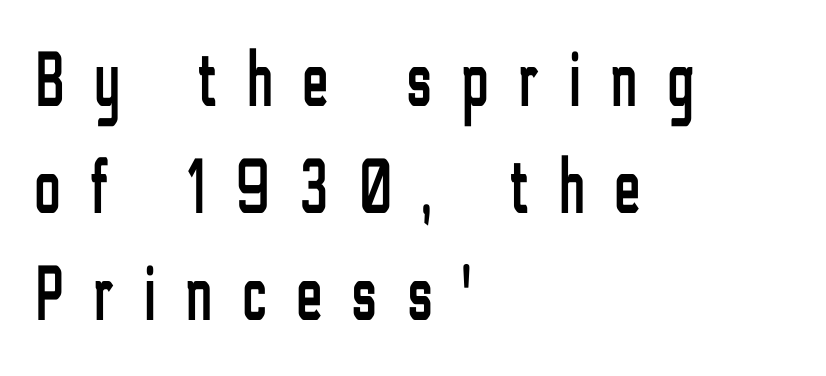
The image shows 78 px condensed sans-serif type, upright; set left-aligned, normal line spacing (1.37x), unusually wide letter spacing (+0.39 em), not underlined; low stroke contrast and a medium x-height.
